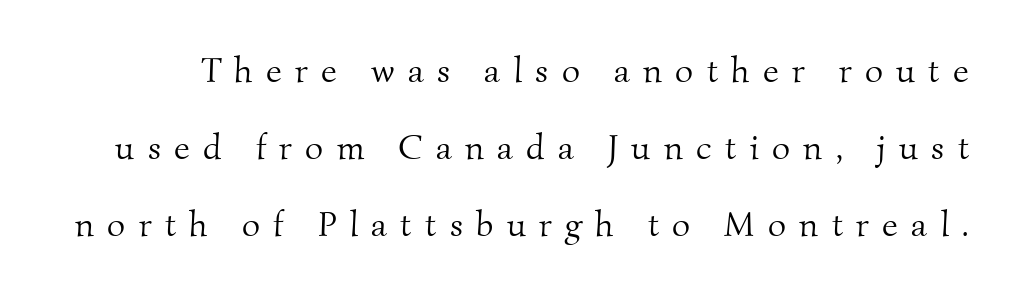
{"serif": "yes", "bold": "no", "weight": "light", "width": "normal", "stroke_contrast": "medium", "x_height": "small", "monospaced": "no", "underline": "no", "line_spacing": "loose", "line_spacing_ratio": 2.2, "letter_spacing": "wide", "letter_spacing_em": 0.38, "glyph_px": 35}
